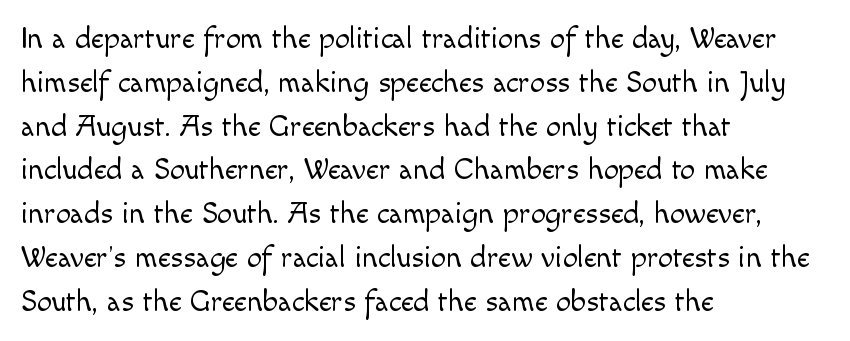
Letters have the restrained weight of plain body copy at most. The passage shown is not underscored anywhere. Left-aligned paragraph, ragged on the right. Nothing sits at the stroke ends, so this counts as sans-serif. Spacing between characters is what you'd get straight out of the box. This sample has the flowing, uneven cadence of proportional lettering.
